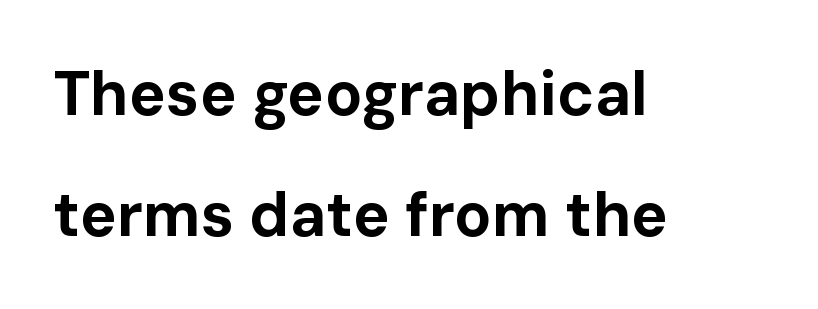
The image shows 62 px bold sans-serif type, upright; set left-aligned, loose line spacing (1.95x), normal letter spacing, not underlined; low stroke contrast and a medium x-height.
